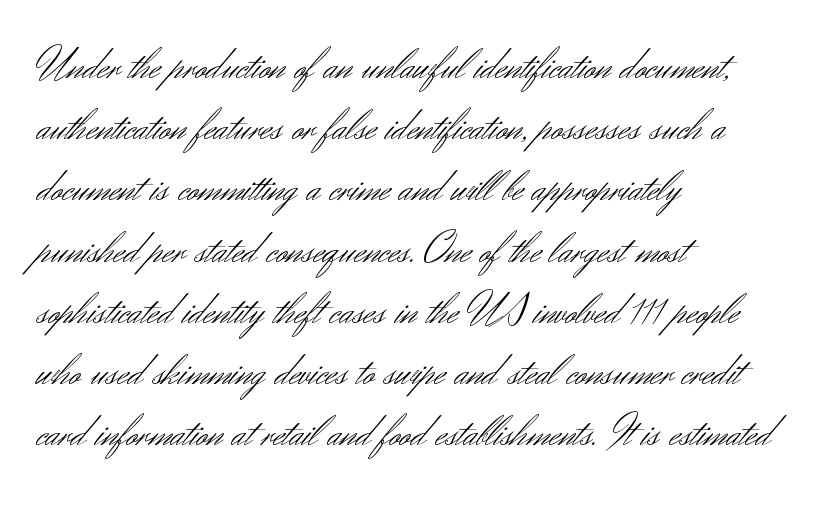
The gaps between neighbouring characters are ordinary and unremarkable. No heavy texture on the line: the type isn't bold. Nobody drew a line under any word here. If you drew a ruler down the left edge, every line would touch it. Are there feet on the stems? There aren't — it's a sans.
